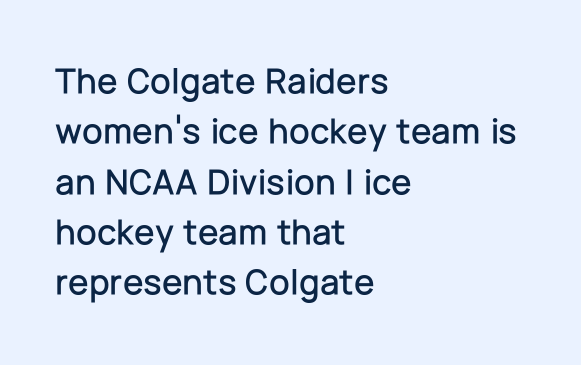
Q: Is the text italic (slanted)? A: No, it is upright.
Q: Is the typeface a serif or a sans-serif typeface? A: Sans-serif.
Q: Is the text underlined? A: No.
Q: How is the paragraph aligned? A: Left-aligned.
Q: Is the spacing between letters normal or unusually wide? A: Normal.
Q: Is the spacing between lines tight, normal or loose? A: Normal.
Q: Width (condensed, normal, or wide)? A: Normal.
Q: Stroke contrast? A: Low.
Q: x-height? A: Medium.
Q: Monospaced? A: No.
